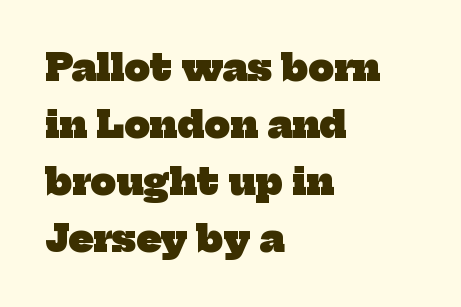
{"serif": "yes", "bold": "yes", "weight": "heavy", "width": "normal", "stroke_contrast": "low", "x_height": "medium", "monospaced": "no", "underline": "no", "align": "left", "line_spacing": "normal", "line_spacing_ratio": 1.58, "letter_spacing": "normal", "letter_spacing_em": 0.0, "glyph_px": 36}
